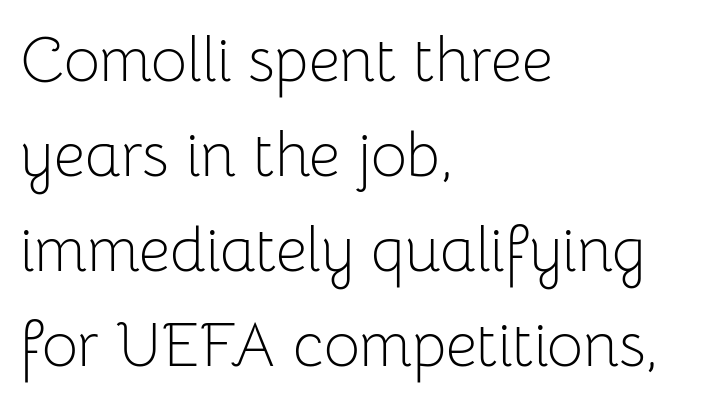
Q: Is the text bold? A: No.
Q: Is the text italic (slanted)? A: No, it is upright.
Q: Is the typeface a serif or a sans-serif typeface? A: Sans-serif.
Q: Is the text underlined? A: No.
Q: How is the paragraph aligned? A: Left-aligned.
Q: Is the spacing between letters normal or unusually wide? A: Normal.
Q: Is the spacing between lines tight, normal or loose? A: Normal.
Q: Width (condensed, normal, or wide)? A: Normal.
Q: Stroke contrast? A: Low.
Q: x-height? A: Medium.
Q: Monospaced? A: No.
